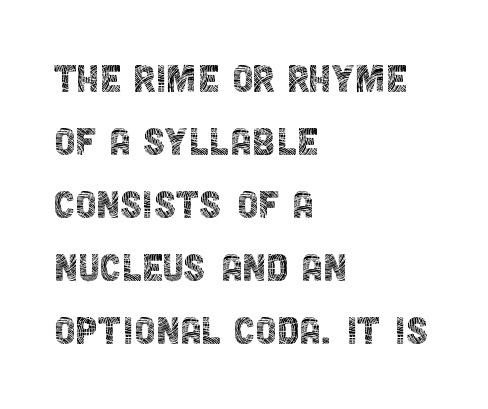
{"serif": "no", "italic": "no", "bold": "no", "weight": "thin", "width": "condensed", "x_height": "large", "monospaced": "no", "underline": "no", "align": "left", "line_spacing": "normal", "line_spacing_ratio": 1.31, "letter_spacing": "normal", "letter_spacing_em": 0.0, "glyph_px": 48}
